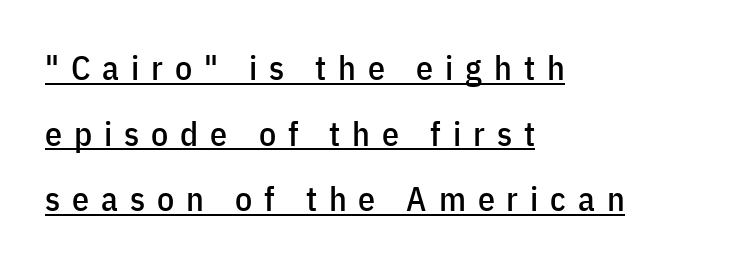
The image shows 34 px condensed sans-serif type, upright; set left-aligned, loose line spacing (1.93x), unusually wide letter spacing (+0.35 em), underlined; low stroke contrast and a medium x-height.
